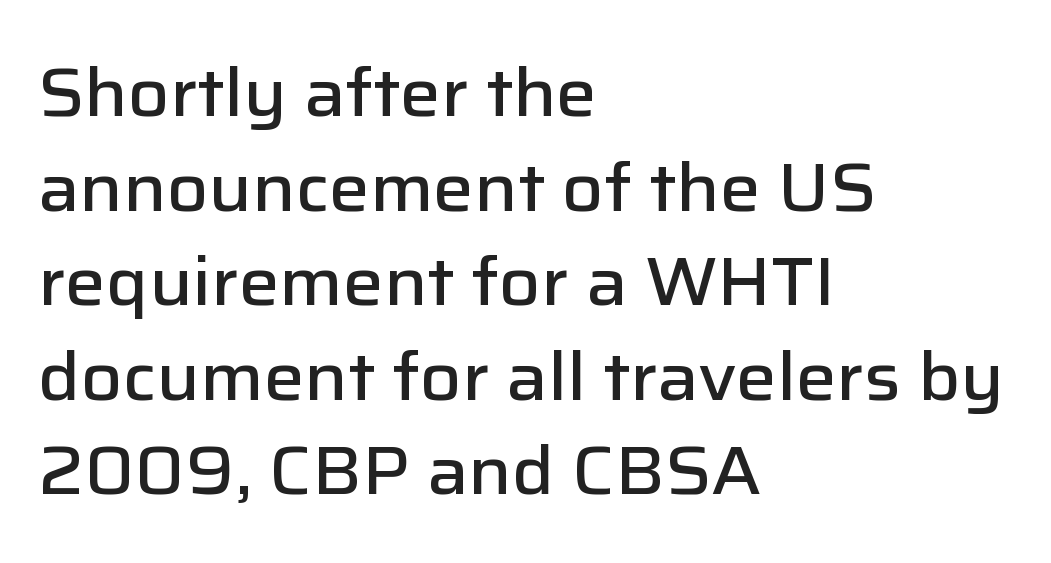
The image shows 68 px semibold sans-serif type, upright; set left-aligned, normal line spacing (1.39x), normal letter spacing, not underlined; low stroke contrast and a medium x-height.
